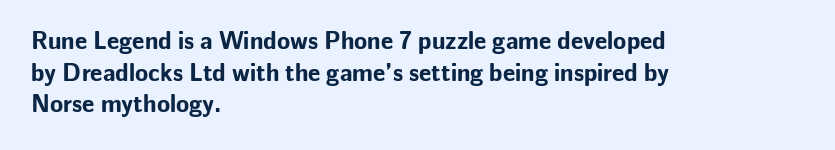
Q: Is the text bold? A: Yes.
Q: Is the text italic (slanted)? A: No, it is upright.
Q: Is the text underlined? A: No.
Q: How is the paragraph aligned? A: Left-aligned.
Q: Is the spacing between letters normal or unusually wide? A: Normal.
Q: Is the spacing between lines tight, normal or loose? A: Normal.
